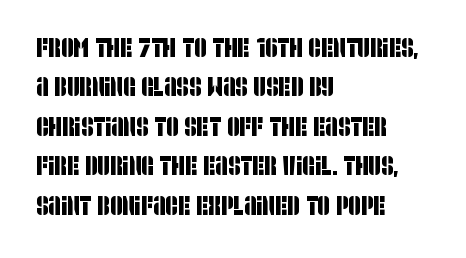
The rows are spaced the way most documents space them. The letters sit at their default tracking, neither squeezed nor spread. The paragraph shown leans on its left margin. The specimen omits any rule beneath the text block's lines.
